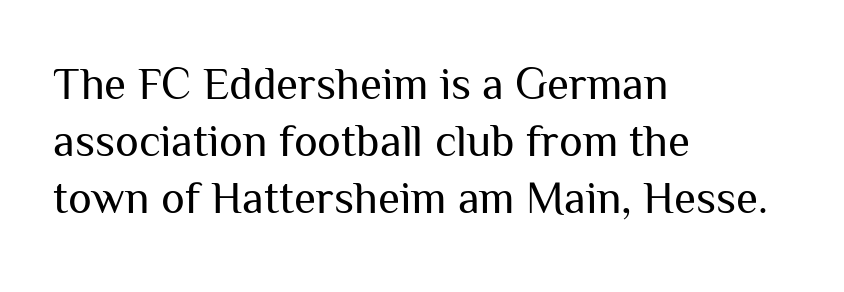
Q: Is the text bold? A: No.
Q: Is the text italic (slanted)? A: No, it is upright.
Q: Is the typeface a serif or a sans-serif typeface? A: Sans-serif.
Q: Is the text underlined? A: No.
Q: How is the paragraph aligned? A: Left-aligned.
Q: Is the spacing between letters normal or unusually wide? A: Normal.
Q: Is the spacing between lines tight, normal or loose? A: Normal.
Q: Width (condensed, normal, or wide)? A: Normal.
Q: Stroke contrast? A: Medium.
Q: x-height? A: Medium.
Q: Monospaced? A: No.
